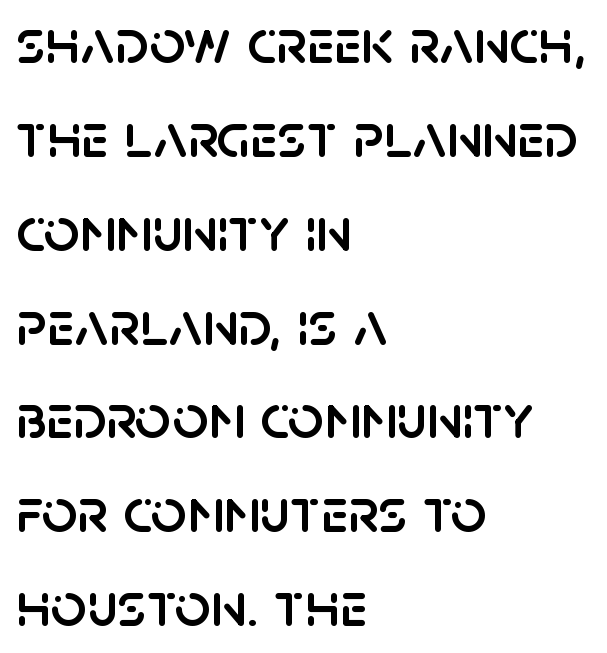
To sum up the face: it is a sans, with no serifs. Students, observe: this is what conventionally led text looks like. These lines are rendered in a variable-pitch font. In terms of letterspacing, this is plain default setting. No italicization has been applied; the sample stays upright.
